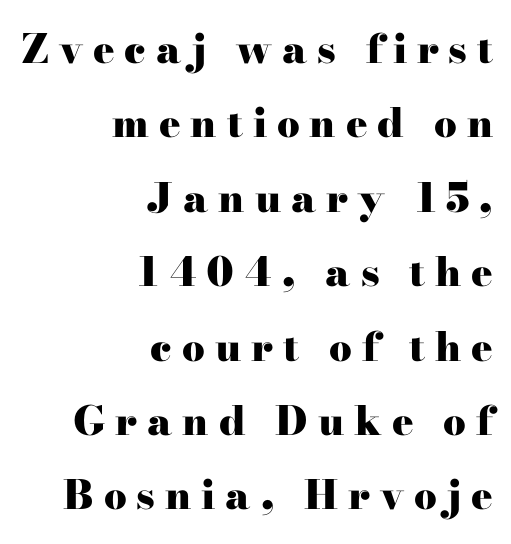
The image shows 40 px heavy, wide serif type, upright; set right-aligned, line spacing 1.86x, unusually wide letter spacing (+0.25 em), not underlined; high stroke contrast and a small x-height.
